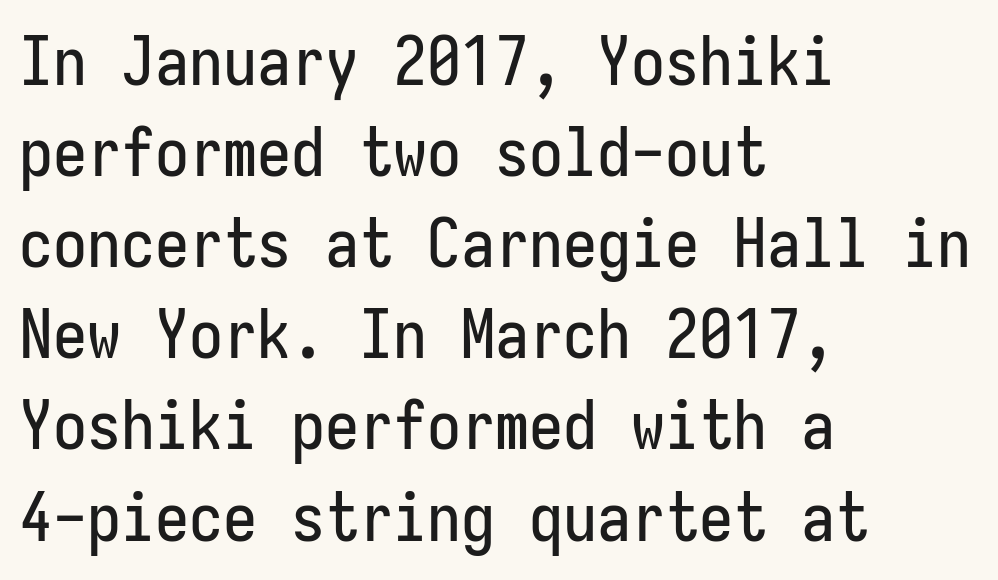
Think of a typewriter: that constant character pitch is what you see here. This sample uses a sans-serif face. The type sits square on the baseline with zero lean. Notice how descenders clear the ascenders below comfortably — that's standard leading.
